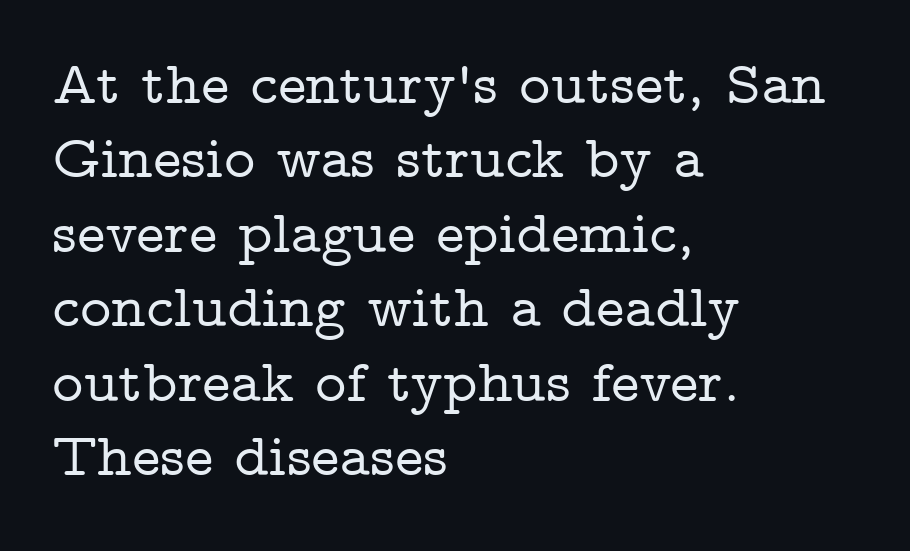
The passage shown is typed in a proportional face where columns would drift. Old-style or modern, the face here clearly has serifs. There is no visible air inserted between adjacent glyphs. Anything drawn beneath the words? Only blank space. Ordinary non-slanted type is in use. The text block is weighted toward the left margin, trailing off unevenly rightward.
